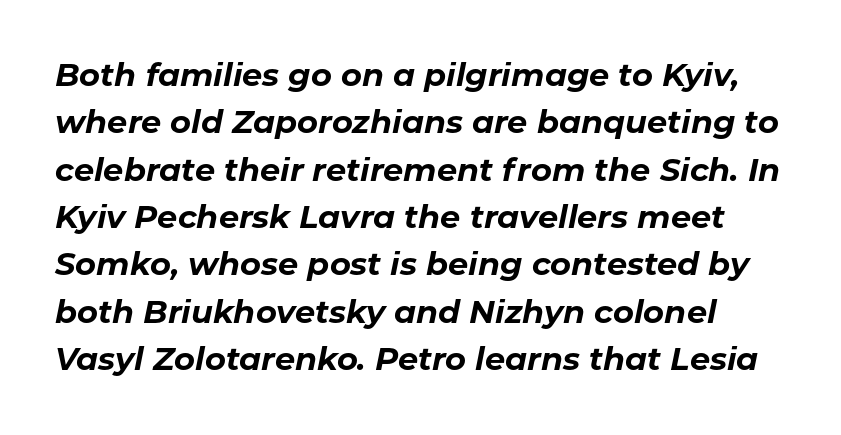
The image shows 32 px bold type, italic (leaning right); set normal line spacing (1.48x), normal letter spacing, not underlined; low stroke contrast and a medium x-height.
